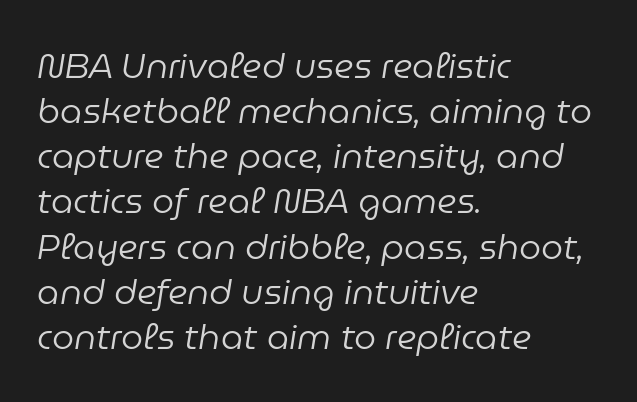
The rendering anchors every line to the left-hand side. The face used here is proportionally spaced, like ordinary book or web type. Glyph-to-glyph distance matches everyday printed text. A bare baseline throughout the passage.
